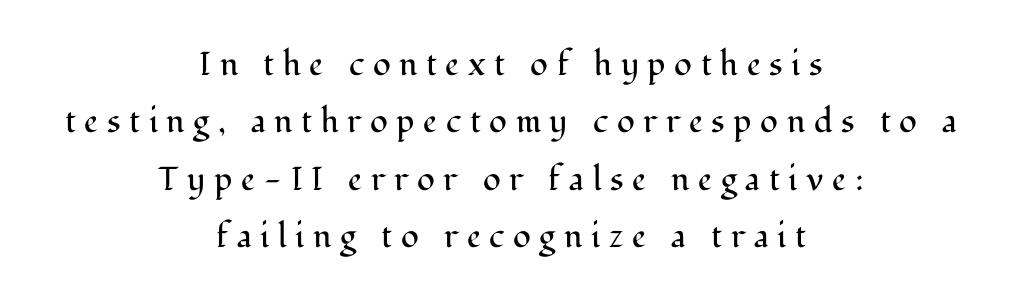
The image shows 33 px regular-weight serif type, upright; set centered, line spacing 1.74x, unusually wide letter spacing (+0.26 em), not underlined; medium stroke contrast and a medium x-height.
